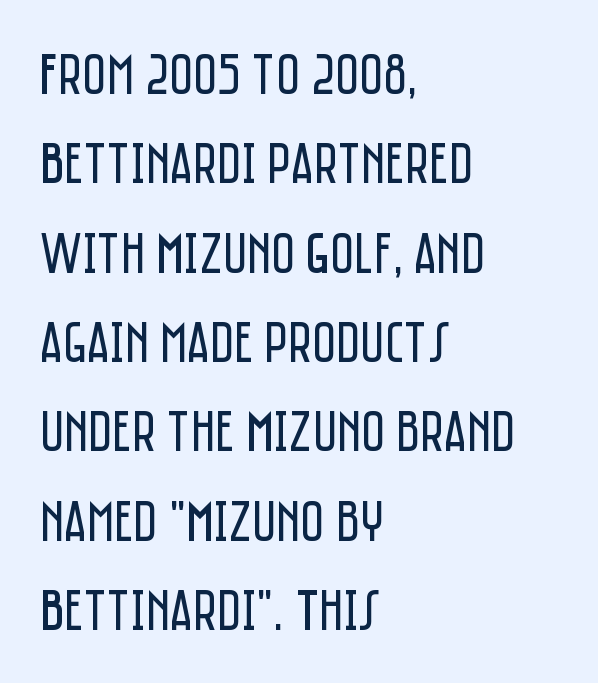
Q: Is the text bold? A: No.
Q: Is the text italic (slanted)? A: No, it is upright.
Q: Is the typeface a serif or a sans-serif typeface? A: Sans-serif.
Q: Is the text underlined? A: No.
Q: How is the paragraph aligned? A: Left-aligned.
Q: Is the spacing between letters normal or unusually wide? A: Normal.
Q: Is the spacing between lines tight, normal or loose? A: Normal.
Q: Width (condensed, normal, or wide)? A: Condensed.
Q: Stroke contrast? A: Low.
Q: x-height? A: Large.
Q: Monospaced? A: No.
